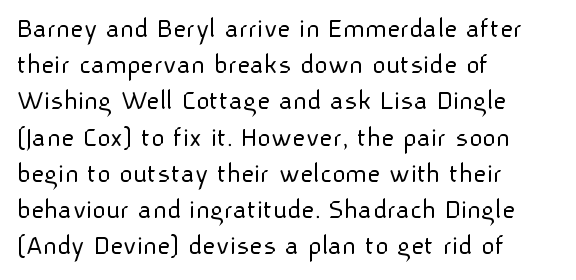
The space beneath each line is pristine and unruled. Between one letter and the next there's only the usual sliver of space. Casual observation: everything's shoved over to the left. Each new line begins a customary step beneath the previous one.
